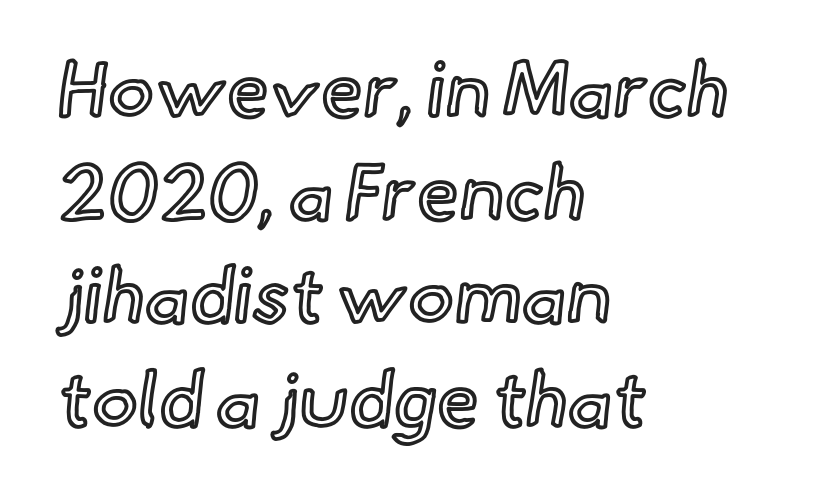
The area under the type is left untouched. The line texture is even and compact thanks to regular tracking. Typeset ragged right — the left edge is the straight one.
